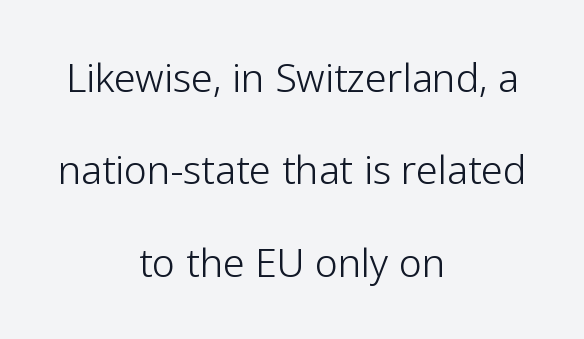
The horizontal fit of the characters is conventional and even. Underline: absent. This is sans-serif lettering, the kind often seen on screens and signage. The passage is arranged like a title page — every line centered. This sample has the flowing, uneven cadence of proportional lettering.
